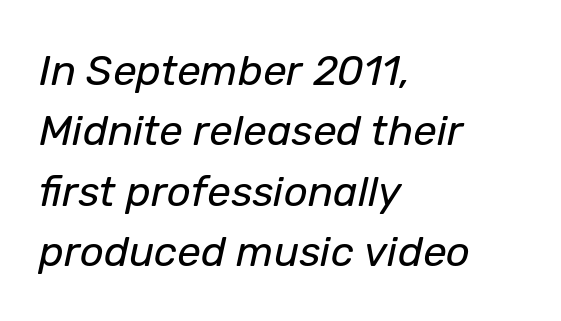
{"italic": "yes", "lean": "right", "slant_degrees": 12, "bold": "no", "weight": "regular", "width": "normal", "stroke_contrast": "low", "x_height": "medium", "monospaced": "no", "underline": "no", "align": "left", "line_spacing": "normal", "line_spacing_ratio": 1.44, "letter_spacing": "normal", "letter_spacing_em": 0.0, "glyph_px": 42}
